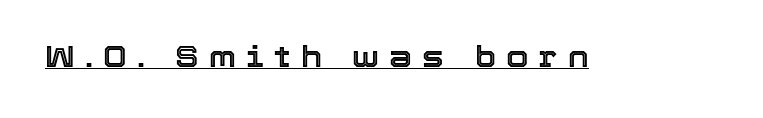
{"italic": "no", "width": "normal", "x_height": "medium", "monospaced": "no", "underline": "yes", "letter_spacing": "wide", "letter_spacing_em": 0.35, "glyph_px": 29}
